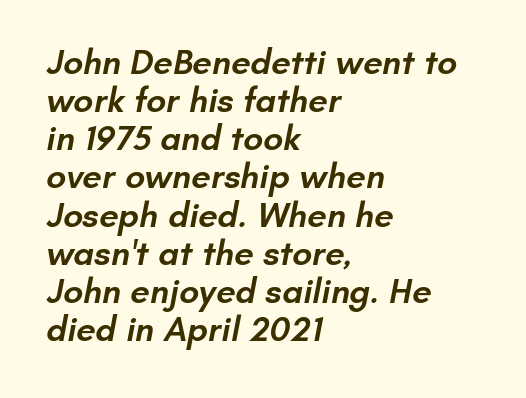
The image shows 35 px semibold sans-serif type; set left-aligned, tight line spacing (1.09x), normal letter spacing, not underlined; low stroke contrast and a small x-height.
